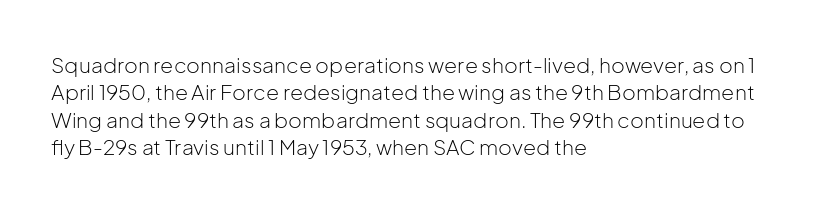
Reading down the block, your eye returns to a fixed left position each line. The weight tops out at a normal text grade. Interline gaps are of average width in this sample. The letters sit at their default tracking, neither squeezed nor spread.
